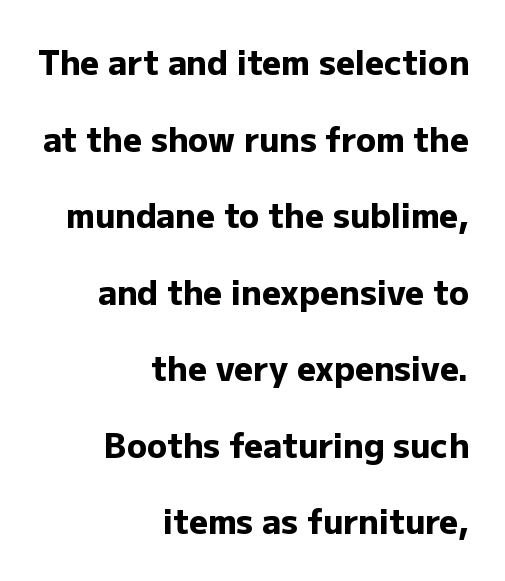
The image shows 33 px heavy sans-serif type, upright; set right-aligned, loose line spacing (2.32x), normal letter spacing, not underlined; low stroke contrast and a medium x-height.
